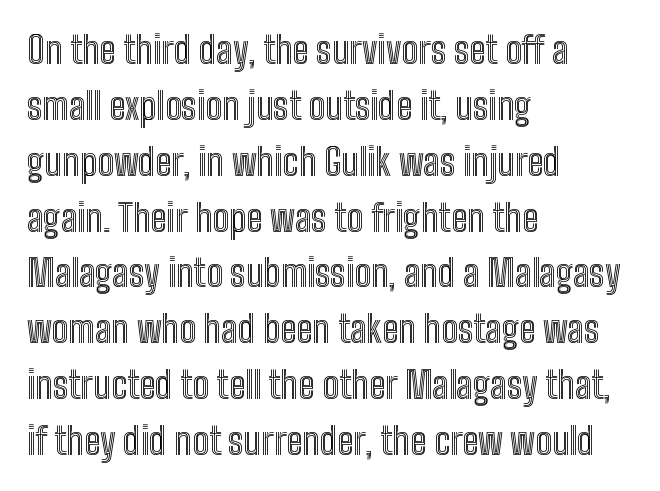
{"italic": "no", "width": "condensed", "x_height": "medium", "monospaced": "no", "underline": "no", "align": "left", "line_spacing": "normal", "line_spacing_ratio": 1.51, "letter_spacing": "normal", "letter_spacing_em": 0.0, "glyph_px": 37}
